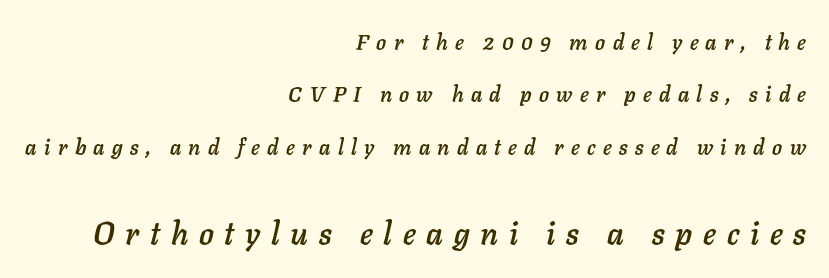
The image shows 31 px text type, italic (leaning right); set right-aligned, loose line spacing (2.49x), unusually wide letter spacing (+0.35 em), not underlined; the second (bottom) block is 1.48x larger; low stroke contrast and a medium x-height.
